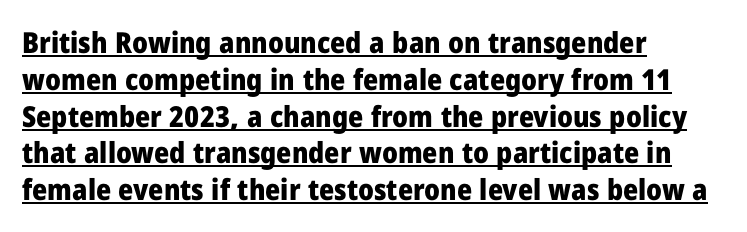
Q: Is the text bold? A: Yes.
Q: Is the text italic (slanted)? A: No, it is upright.
Q: Is the typeface a serif or a sans-serif typeface? A: Sans-serif.
Q: Is the text underlined? A: Yes.
Q: How is the paragraph aligned? A: Left-aligned.
Q: Is the spacing between letters normal or unusually wide? A: Normal.
Q: Is the spacing between lines tight, normal or loose? A: Normal.
Q: Width (condensed, normal, or wide)? A: Normal.
Q: Stroke contrast? A: Low.
Q: x-height? A: Medium.
Q: Monospaced? A: No.
